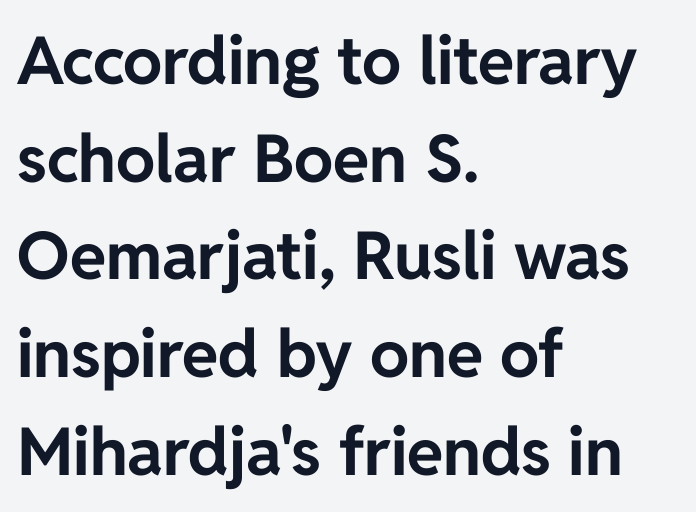
{"serif": "no", "italic": "no", "bold": "yes", "weight": "bold", "width": "normal", "stroke_contrast": "low", "x_height": "medium", "monospaced": "no", "underline": "no", "align": "left", "line_spacing": "normal", "line_spacing_ratio": 1.48, "letter_spacing": "normal", "letter_spacing_em": 0.0, "glyph_px": 66}
